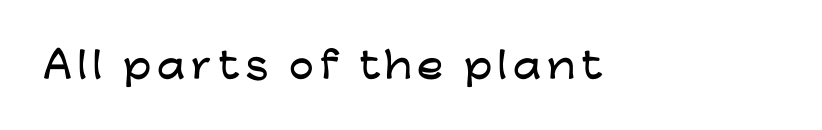
Q: Is the text italic (slanted)? A: No, it is upright.
Q: Is the typeface a serif or a sans-serif typeface? A: Sans-serif.
Q: Is the text underlined? A: No.
Q: Width (condensed, normal, or wide)? A: Wide.
Q: Stroke contrast? A: Low.
Q: x-height? A: Medium.
Q: Monospaced? A: No.
